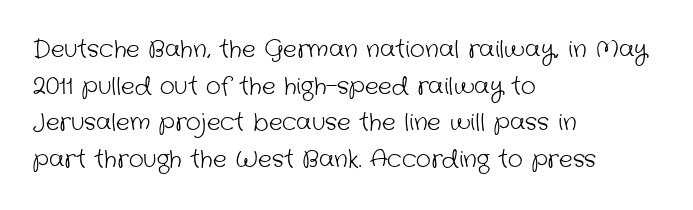
The image shows 23 px text type; set left-aligned, normal line spacing (1.59x), normal letter spacing, not underlined.
